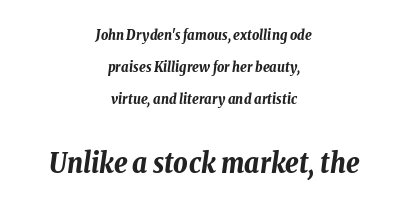
The image shows 28 px bold, condensed type, italic (leaning right); set centered, loose line spacing (2.29x), normal letter spacing, not underlined; the second (bottom) block is 2.0x larger; low stroke contrast and a medium x-height.
